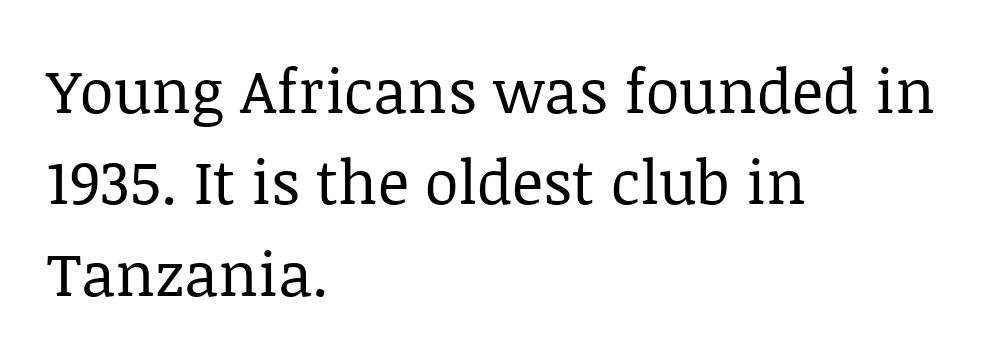
{"serif": "yes", "italic": "no", "bold": "no", "weight": "regular", "width": "normal", "stroke_contrast": "low", "x_height": "large", "monospaced": "no", "underline": "no", "align": "left", "line_spacing": "normal", "line_spacing_ratio": 1.5, "letter_spacing": "normal", "letter_spacing_em": 0.0, "glyph_px": 61}
